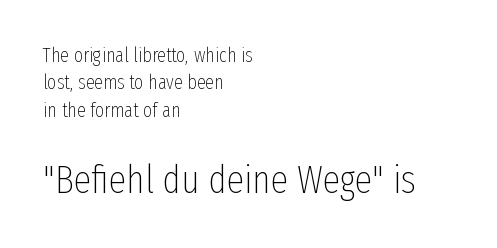
{"serif": "no", "italic": "no", "bold": "no", "weight": "thin", "width": "condensed", "stroke_contrast": "low", "x_height": "medium", "monospaced": "no", "underline": "no", "align": "left", "line_spacing": "normal", "line_spacing_ratio": 1.37, "letter_spacing": "normal", "letter_spacing_em": 0.0, "larger_block": "second", "size_ratio": 1.95, "glyph_px": 39}
